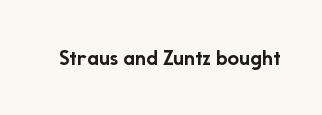
Notice how thick the strokes are: this is what a full bold looks like. In terms of letterspacing, this is plain default setting. The specimen omits any rule beneath the text block's lines. The lettering stays uniformly vertical, giving the passage a roman look.
